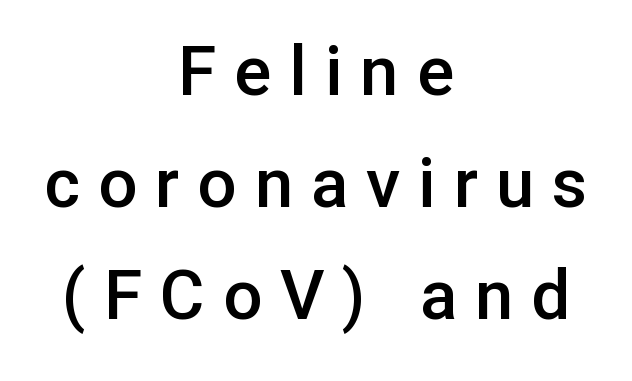
Q: Is the text bold? A: Semi-bold.
Q: Is the text italic (slanted)? A: No, it is upright.
Q: Is the typeface a serif or a sans-serif typeface? A: Sans-serif.
Q: Is the text underlined? A: No.
Q: How is the paragraph aligned? A: Centered.
Q: Is the spacing between letters normal or unusually wide? A: Unusually wide.
Q: Is the spacing between lines tight, normal or loose? A: Normal.
Q: Width (condensed, normal, or wide)? A: Normal.
Q: Stroke contrast? A: Low.
Q: x-height? A: Medium.
Q: Monospaced? A: No.
